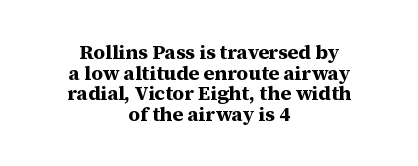
The image shows 20 px bold type, upright; set centered, tight line spacing (1.03x), normal letter spacing, not underlined.
